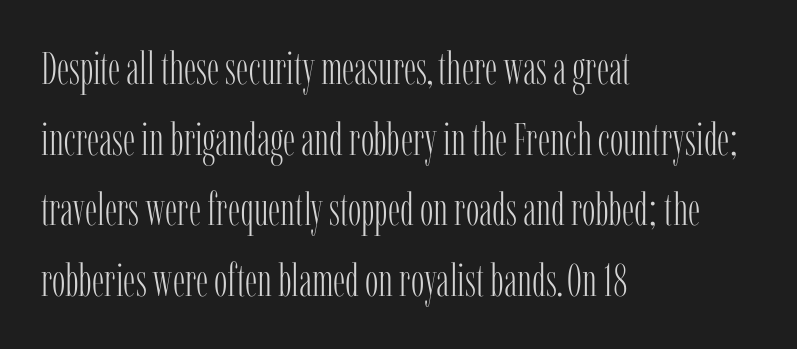
The type family on display is of the serif kind. Posture: vertical. Think of a printed novel: that variable character pitch is what you see here. The lines are quadded left. Interline gaps are of average width in this sample.
